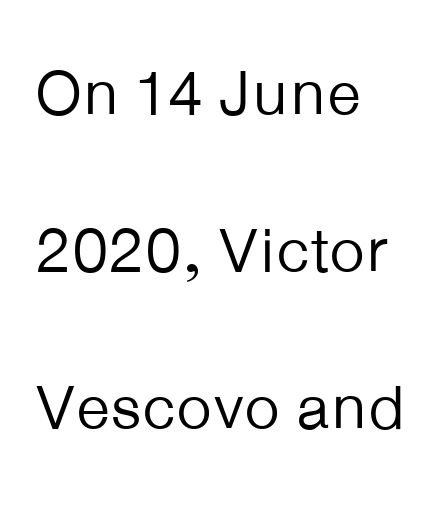
{"serif": "no", "italic": "no", "bold": "no", "weight": "regular", "width": "normal", "stroke_contrast": "low", "x_height": "medium", "monospaced": "no", "underline": "no", "align": "left", "line_spacing": "loose", "line_spacing_ratio": 2.49, "letter_spacing": "normal", "letter_spacing_em": 0.0, "glyph_px": 63}
